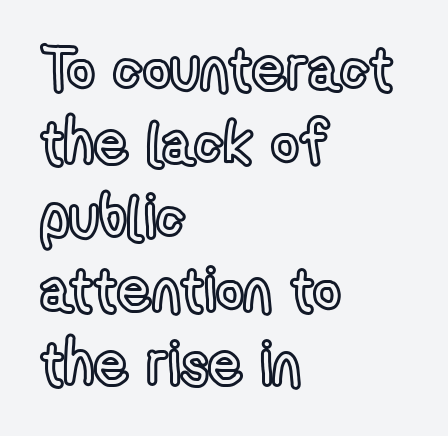
{"italic": "no", "width": "condensed", "x_height": "medium", "monospaced": "no", "underline": "no", "align": "left", "line_spacing_ratio": 1.23, "letter_spacing": "normal", "letter_spacing_em": 0.0, "glyph_px": 60}
